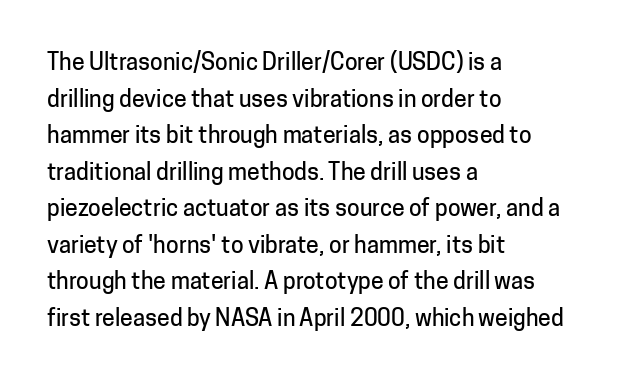
{"italic": "no", "underline": "no", "align": "left", "line_spacing": "normal", "line_spacing_ratio": 1.59, "letter_spacing": "normal", "letter_spacing_em": 0.0, "glyph_px": 23}
